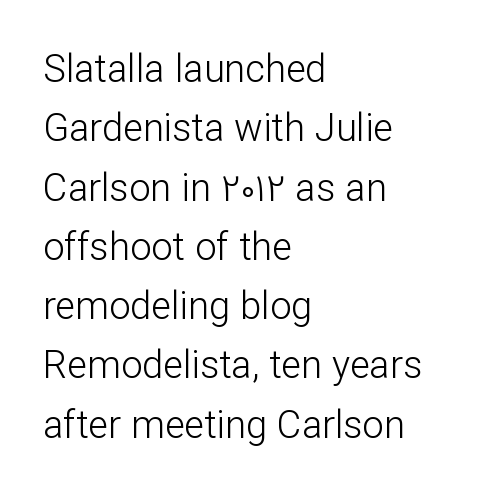
The image shows 38 px light sans-serif type, upright; set left-aligned, normal line spacing (1.56x), normal letter spacing, not underlined; low stroke contrast and a medium x-height.
